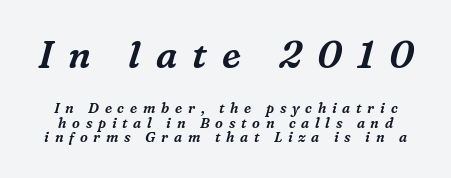
The image shows 37 px serif type, italic (leaning right); set tight line spacing (1.04x), unusually wide letter spacing (+0.41 em), not underlined; the first (top) block is 2.64x larger; medium stroke contrast and a medium x-height.
